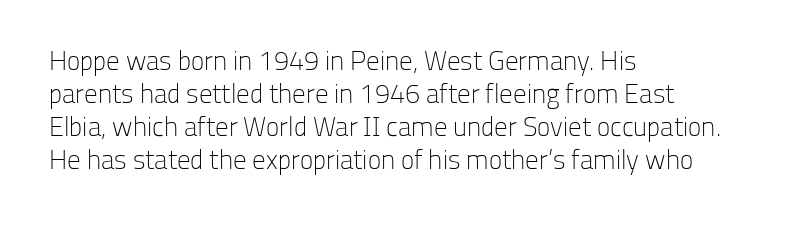
{"italic": "no", "bold": "no", "underline": "no", "align": "left", "line_spacing_ratio": 1.22, "letter_spacing": "normal", "letter_spacing_em": 0.0, "glyph_px": 27}
